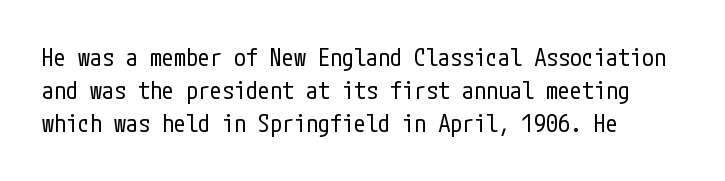
The image shows 24 px text type, upright; set left-aligned, normal line spacing (1.38x), normal letter spacing, not underlined.
